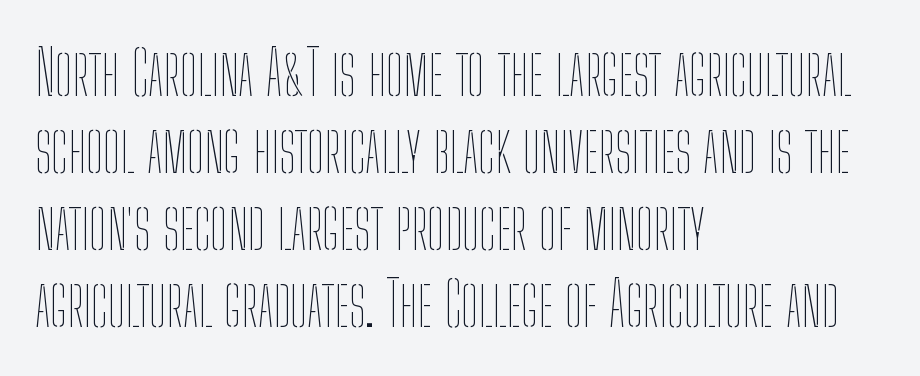
Q: Is the text bold? A: No.
Q: Is the text italic (slanted)? A: No, it is upright.
Q: Is the text underlined? A: No.
Q: How is the paragraph aligned? A: Left-aligned.
Q: Is the spacing between letters normal or unusually wide? A: Normal.
Q: Width (condensed, normal, or wide)? A: Condensed.
Q: Stroke contrast? A: Low.
Q: x-height? A: Medium.
Q: Monospaced? A: No.
